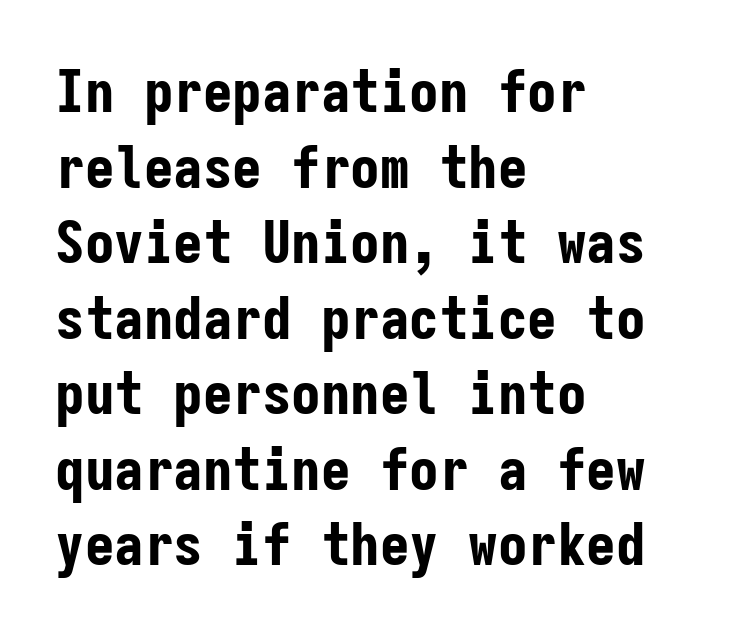
The image shows 59 px bold, condensed sans-serif type, upright, monospaced; set left-aligned, normal line spacing (1.28x), normal letter spacing, not underlined; low stroke contrast and a medium x-height.
